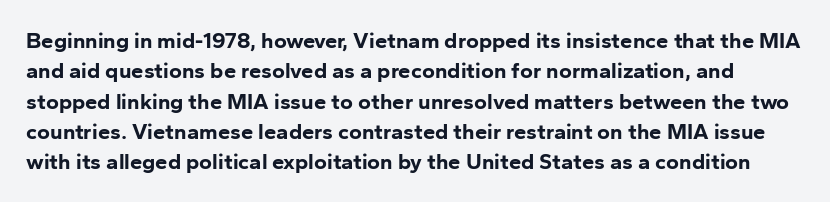
The image shows 22 px bold type, upright; set normal line spacing (1.38x), normal letter spacing, not underlined.
